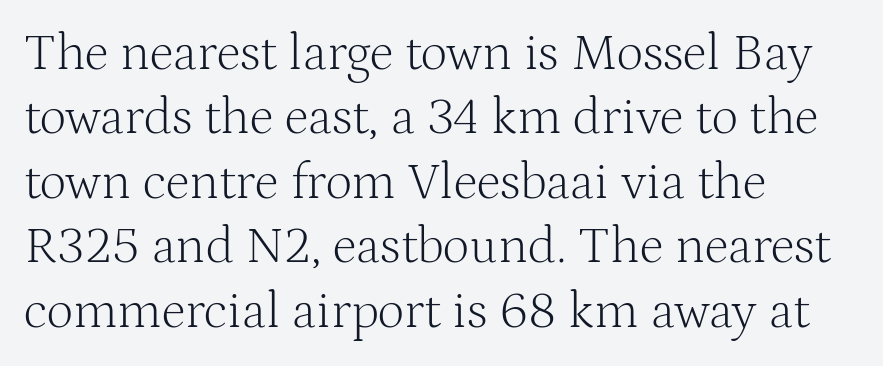
{"serif": "yes", "italic": "no", "bold": "no", "weight": "light", "width": "normal", "stroke_contrast": "medium", "x_height": "medium", "monospaced": "no", "underline": "no", "align": "left", "line_spacing_ratio": 1.24, "letter_spacing": "normal", "letter_spacing_em": 0.0, "glyph_px": 52}
